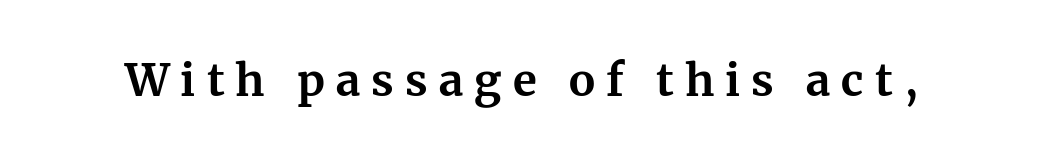
Note: serifs present on the glyphs. Each letter keeps its own natural width here, so spacing adapts to shape. The letters are spread apart with noticeably loose tracking. The type sits square on the baseline with zero lean. Compared with an ordinary text face, these strokes are far heavier — a full bold. Type without underlining.
